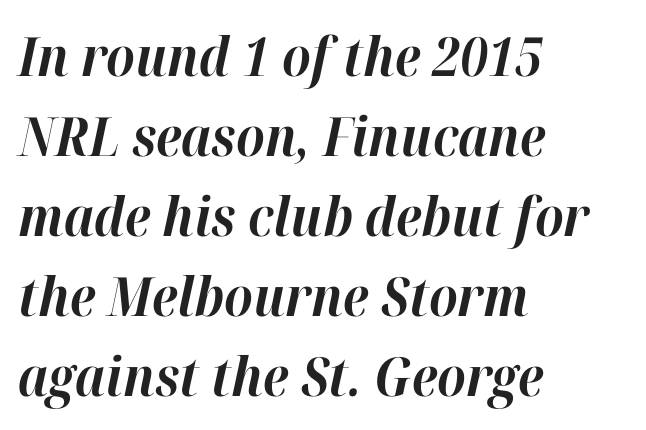
Q: Is the text bold? A: Yes.
Q: Is the text italic (slanted)? A: Yes, it leans right by about 12 degrees.
Q: Is the text underlined? A: No.
Q: How is the paragraph aligned? A: Left-aligned.
Q: Is the spacing between letters normal or unusually wide? A: Normal.
Q: Is the spacing between lines tight, normal or loose? A: Normal.
Q: Width (condensed, normal, or wide)? A: Normal.
Q: Stroke contrast? A: High.
Q: x-height? A: Medium.
Q: Monospaced? A: No.
